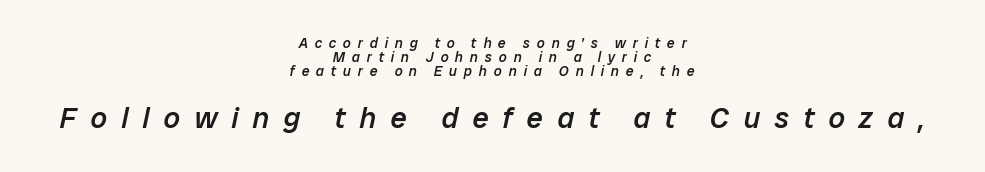
The image shows 29 px semibold type, italic (leaning right); set centered, tight line spacing (1.0x), unusually wide letter spacing (+0.49 em), not underlined; the second (bottom) block is 2.07x larger; low stroke contrast and a medium x-height.
